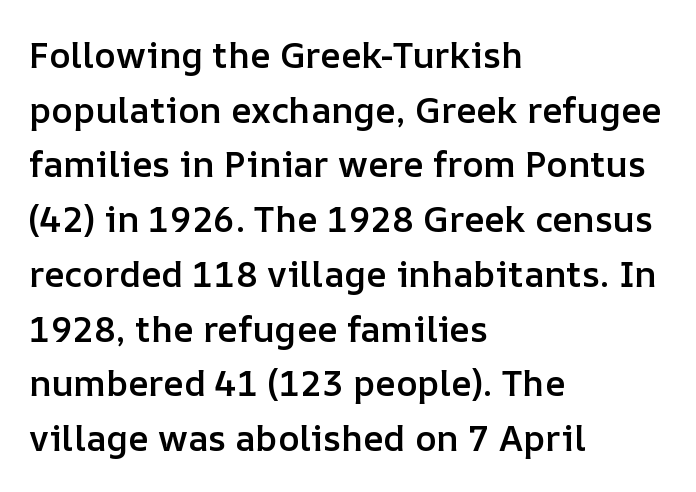
{"italic": "no", "bold": "semi", "weight": "semibold", "width": "normal", "stroke_contrast": "low", "x_height": "medium", "monospaced": "no", "underline": "no", "align": "left", "line_spacing": "normal", "line_spacing_ratio": 1.52, "letter_spacing": "normal", "letter_spacing_em": 0.0, "glyph_px": 36}
